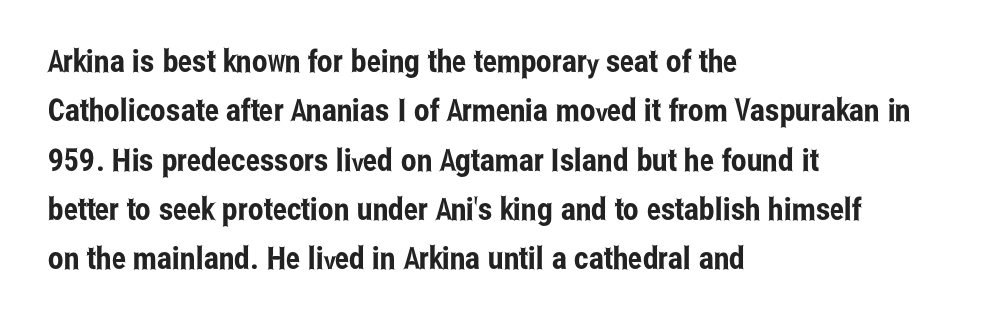
Q: Is the text italic (slanted)? A: No, it is upright.
Q: Is the typeface a serif or a sans-serif typeface? A: Sans-serif.
Q: Is the text underlined? A: No.
Q: How is the paragraph aligned? A: Left-aligned.
Q: Is the spacing between letters normal or unusually wide? A: Normal.
Q: Is the spacing between lines tight, normal or loose? A: Normal.
Q: Width (condensed, normal, or wide)? A: Condensed.
Q: Stroke contrast? A: Low.
Q: x-height? A: Medium.
Q: Monospaced? A: No.
